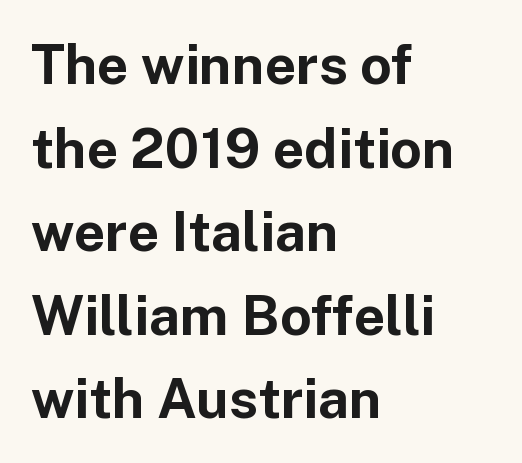
Layout note: lines flush left. Beneath every word, the page is bare. You'd pick this weight for a headline — it's a proper bold. Every stem runs plumb, perpendicular to the baseline.
